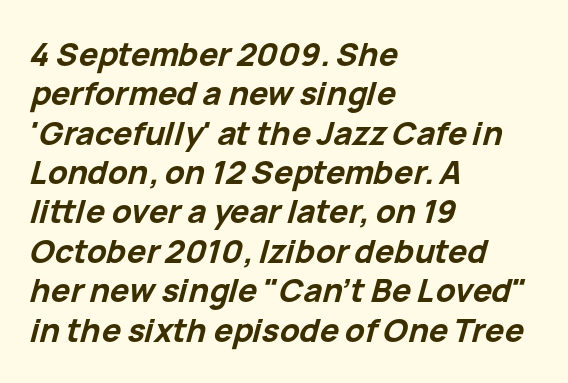
{"italic": "yes", "lean": "right", "slant_degrees": 15, "bold": "yes", "weight": "bold", "width": "normal", "stroke_contrast": "low", "x_height": "medium", "monospaced": "no", "underline": "no", "align": "left", "line_spacing_ratio": 1.23, "letter_spacing": "normal", "letter_spacing_em": 0.0, "glyph_px": 32}
